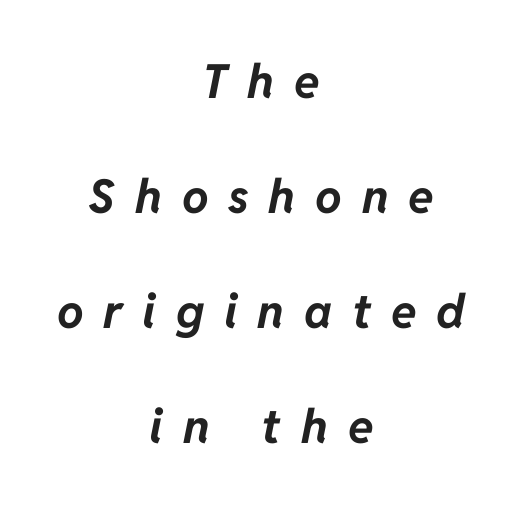
The image shows 47 px bold type, italic (leaning right); set centered, loose line spacing (2.45x), unusually wide letter spacing (+0.42 em), not underlined; low stroke contrast and a medium x-height.
